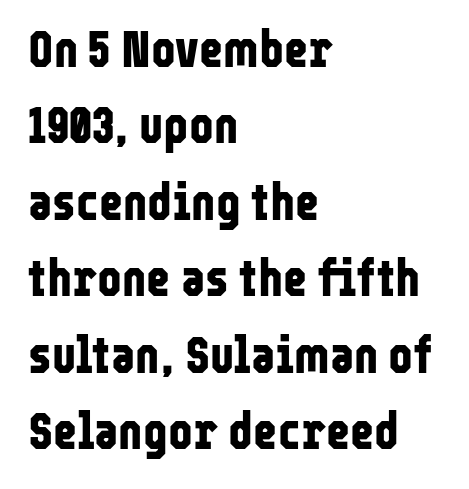
The image shows 52 px bold, condensed sans-serif type, upright; set left-aligned, normal line spacing (1.47x), normal letter spacing, not underlined; low stroke contrast and a medium x-height.
